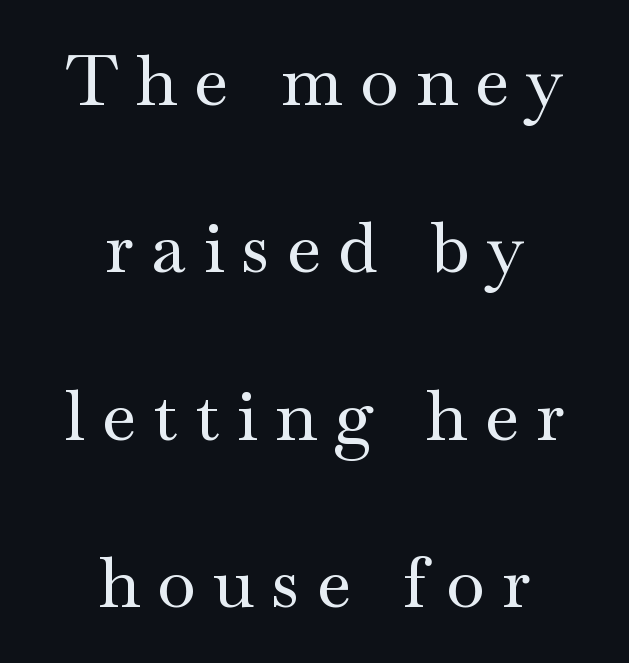
The image shows 70 px wide serif type, upright; set centered, loose line spacing (2.39x), unusually wide letter spacing (+0.25 em), not underlined; medium stroke contrast and a small x-height.
